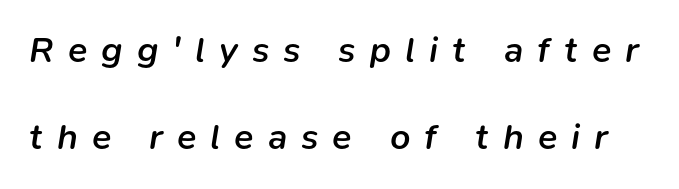
Q: Is the text bold? A: Semi-bold.
Q: Is the text italic (slanted)? A: Yes, it leans right by about 9 degrees.
Q: Is the text underlined? A: No.
Q: Is the spacing between letters normal or unusually wide? A: Unusually wide.
Q: Is the spacing between lines tight, normal or loose? A: Loose.
Q: Width (condensed, normal, or wide)? A: Normal.
Q: Stroke contrast? A: Low.
Q: x-height? A: Medium.
Q: Monospaced? A: No.
